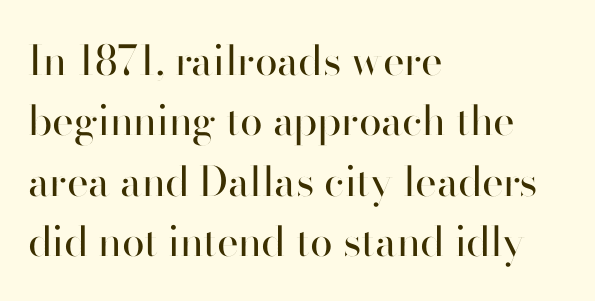
Q: Is the text bold? A: No.
Q: Is the text italic (slanted)? A: No, it is upright.
Q: Is the typeface a serif or a sans-serif typeface? A: Sans-serif.
Q: Is the text underlined? A: No.
Q: How is the paragraph aligned? A: Left-aligned.
Q: Is the spacing between letters normal or unusually wide? A: Normal.
Q: Is the spacing between lines tight, normal or loose? A: Normal.
Q: Width (condensed, normal, or wide)? A: Normal.
Q: Stroke contrast? A: High.
Q: x-height? A: Small.
Q: Monospaced? A: No.
